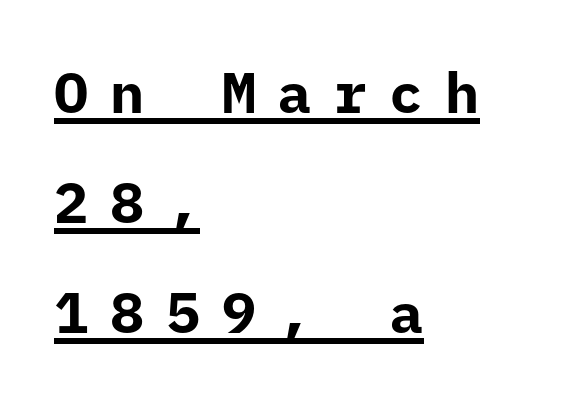
Q: Is the text bold? A: Yes.
Q: Is the text italic (slanted)? A: No, it is upright.
Q: Is the typeface a serif or a sans-serif typeface? A: Sans-serif.
Q: Is the text underlined? A: Yes.
Q: How is the paragraph aligned? A: Left-aligned.
Q: Is the spacing between letters normal or unusually wide? A: Unusually wide.
Q: Is the spacing between lines tight, normal or loose? A: Loose.
Q: Width (condensed, normal, or wide)? A: Normal.
Q: Stroke contrast? A: Low.
Q: x-height? A: Medium.
Q: Monospaced? A: Yes.
